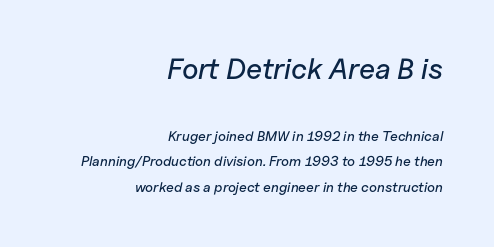
{"italic": "yes", "lean": "right", "slant_degrees": 11, "width": "normal", "stroke_contrast": "low", "x_height": "medium", "monospaced": "no", "underline": "no", "align": "right", "line_spacing_ratio": 1.82, "letter_spacing": "normal", "letter_spacing_em": 0.0, "larger_block": "first", "size_ratio": 2.07, "glyph_px": 29}
